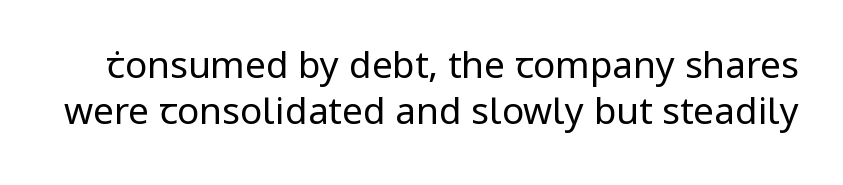
Each row of text sits above clean, open space. In terms of posture, this sample is upright. These glyphs show unthickened strokes, regular width or finer. The passage shown is typed in a proportional face where columns would drift.
